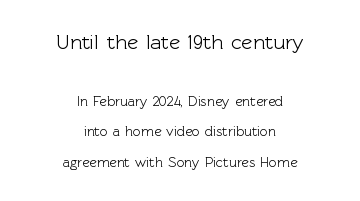
Q: Is the text italic (slanted)? A: No, it is upright.
Q: Is the text underlined? A: No.
Q: How is the paragraph aligned? A: Centered.
Q: Is the spacing between letters normal or unusually wide? A: Normal.
Q: Is the spacing between lines tight, normal or loose? A: Loose.
Q: Which block of text is set in a larger size, the first (top) or the second (bottom)? A: The first (top) one.
